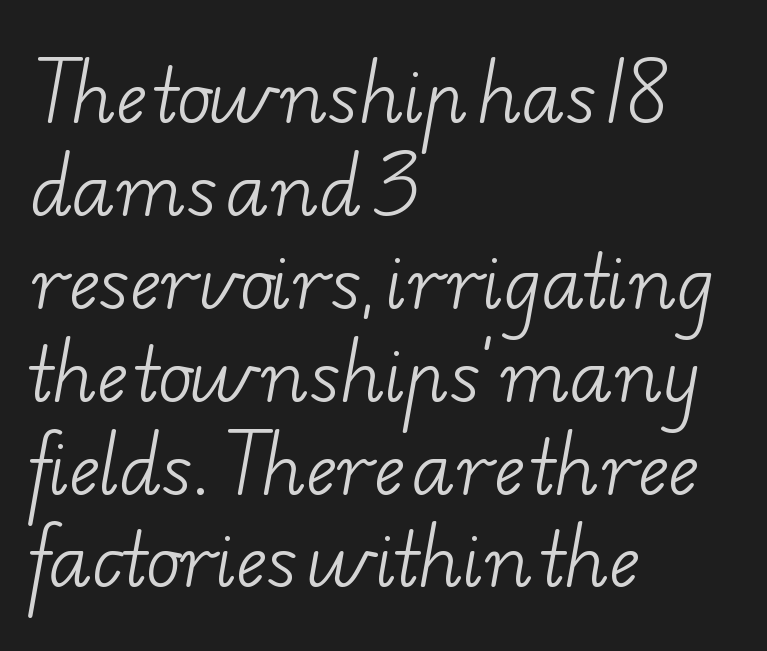
{"serif": "yes", "bold": "no", "weight": "light", "width": "wide", "stroke_contrast": "low", "x_height": "small", "monospaced": "no", "underline": "no", "align": "left", "line_spacing": "normal", "line_spacing_ratio": 1.29, "letter_spacing": "normal", "letter_spacing_em": 0.0, "glyph_px": 72}
